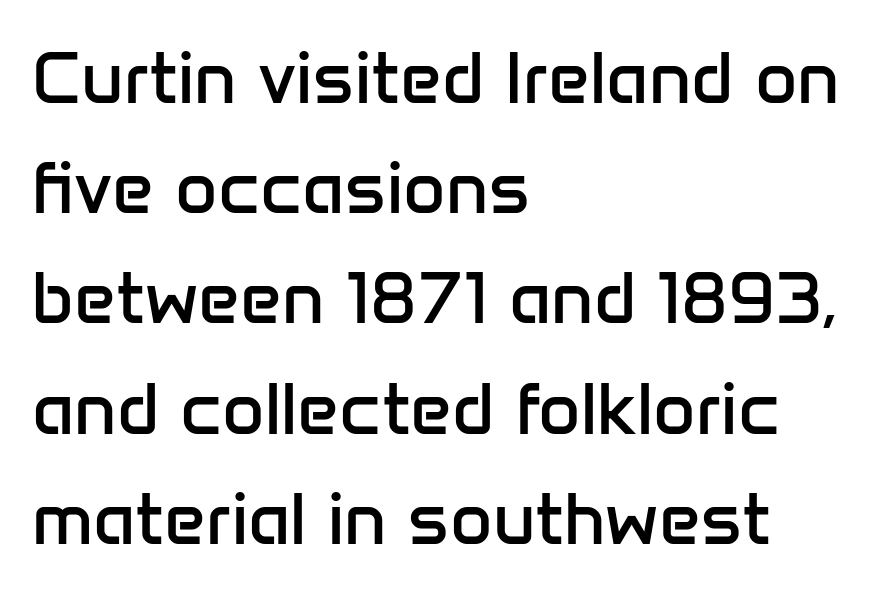
{"serif": "no", "italic": "no", "bold": "no", "weight": "regular", "width": "normal", "stroke_contrast": "low", "x_height": "medium", "monospaced": "no", "underline": "no", "align": "left", "line_spacing": "normal", "line_spacing_ratio": 1.51, "letter_spacing": "normal", "letter_spacing_em": 0.0, "glyph_px": 73}
